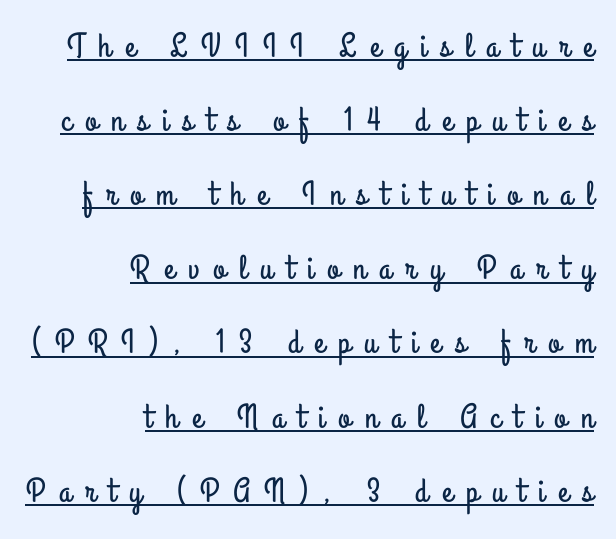
Q: Is the text italic (slanted)? A: No, it is upright.
Q: Is the typeface a serif or a sans-serif typeface? A: Sans-serif.
Q: Is the text underlined? A: Yes.
Q: How is the paragraph aligned? A: Right-aligned.
Q: Is the spacing between letters normal or unusually wide? A: Unusually wide.
Q: Is the spacing between lines tight, normal or loose? A: Loose.
Q: Width (condensed, normal, or wide)? A: Condensed.
Q: Stroke contrast? A: Low.
Q: x-height? A: Small.
Q: Monospaced? A: No.
